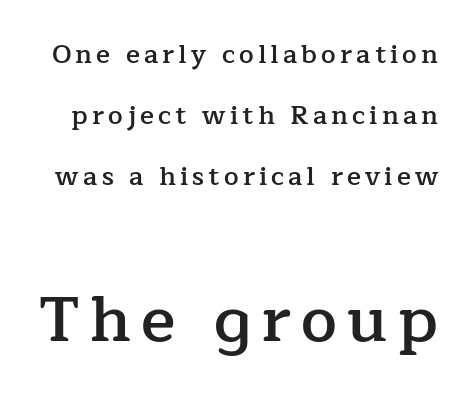
The image shows 64 px semibold serif type, upright; set loose line spacing (2.34x), not underlined; the second (bottom) block is 2.46x larger; low stroke contrast and a medium x-height.
